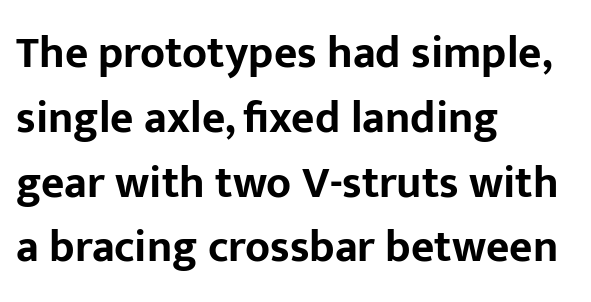
The image shows 45 px bold sans-serif type, upright; set left-aligned, normal line spacing (1.44x), normal letter spacing, not underlined; low stroke contrast and a medium x-height.
